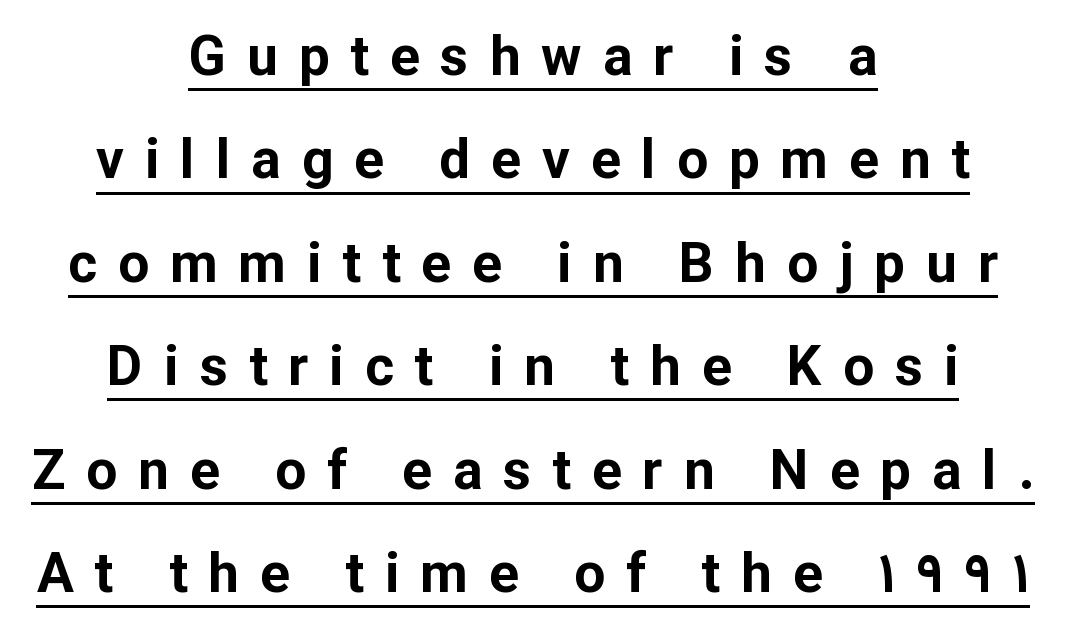
Nope, no serifs anywhere on these letters. The horizontal fit of the characters is loose and conspicuously gappy. Does the copy run flush right? No — it is centered line by line. Notice how the stems are strictly vertical — no italics here. The characters look thick and weighty, a clear bold. Has an underline been added? It has.
